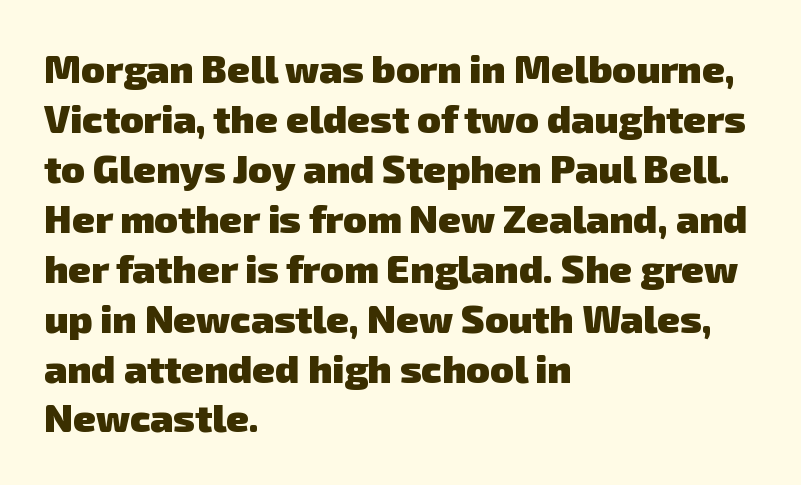
One glance says typical: line gaps are just what's usual. Look at the bottom of the vertical strokes: they stop flat, with no serifs. Only glyphs here, with clear space below each row. Is the letter spacing exaggerated? No — it looks like the ordinary default.
